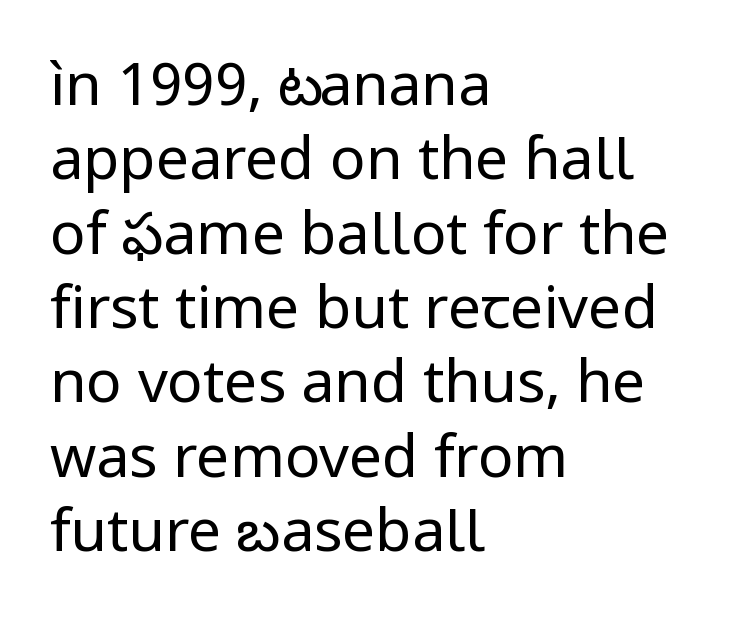
The image shows 59 px regular-weight sans-serif type, upright; set left-aligned, normal line spacing (1.26x), normal letter spacing, not underlined; low stroke contrast and a medium x-height.
